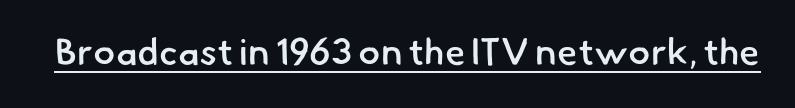
Think of a printed novel: that variable character pitch is what you see here. The passage shown is semibold, sitting just below true bold. These lines keep a tight, regular rhythm from letter to letter. You can see a thin bar hugging the bottom of the glyphs. The text was rendered using a sans face with plain stroke endings.
